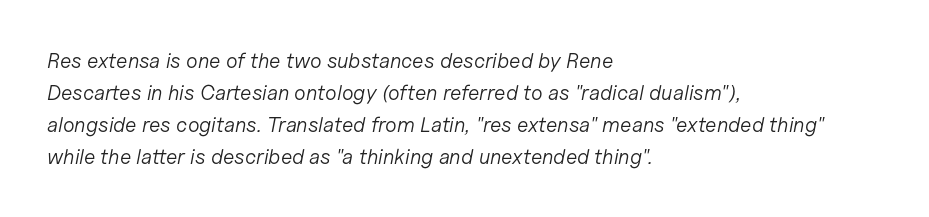
The image shows 21 px text type, italic (leaning right); set left-aligned, normal line spacing (1.53x), normal letter spacing, not underlined.
